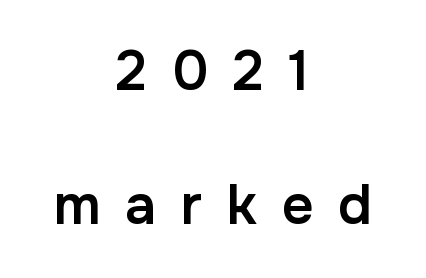
{"serif": "no", "italic": "no", "bold": "semi", "weight": "semibold", "width": "normal", "stroke_contrast": "low", "x_height": "medium", "monospaced": "no", "underline": "no", "align": "center", "line_spacing": "loose", "line_spacing_ratio": 2.44, "letter_spacing": "wide", "letter_spacing_em": 0.45, "glyph_px": 55}
